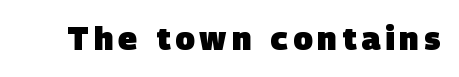
The image shows 32 px heavy sans-serif type; set not underlined; low stroke contrast and a large x-height.
